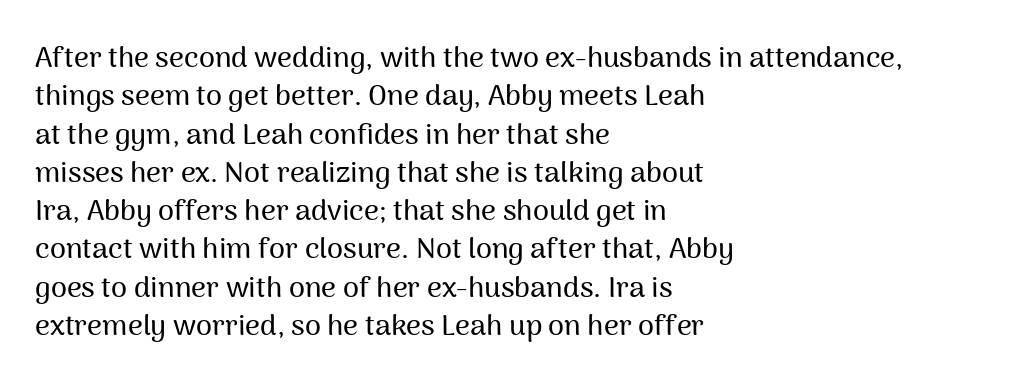
Q: Is the text italic (slanted)? A: No, it is upright.
Q: Is the typeface a serif or a sans-serif typeface? A: Sans-serif.
Q: Is the text underlined? A: No.
Q: How is the paragraph aligned? A: Left-aligned.
Q: Is the spacing between letters normal or unusually wide? A: Normal.
Q: Is the spacing between lines tight, normal or loose? A: Normal.
Q: Width (condensed, normal, or wide)? A: Normal.
Q: Stroke contrast? A: Medium.
Q: x-height? A: Medium.
Q: Monospaced? A: No.
